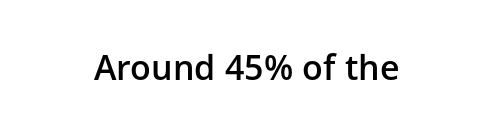
{"serif": "no", "italic": "no", "bold": "semi", "weight": "semibold", "width": "normal", "stroke_contrast": "low", "x_height": "medium", "monospaced": "no", "underline": "no", "align": "center", "letter_spacing": "normal", "letter_spacing_em": 0.0, "glyph_px": 34}
